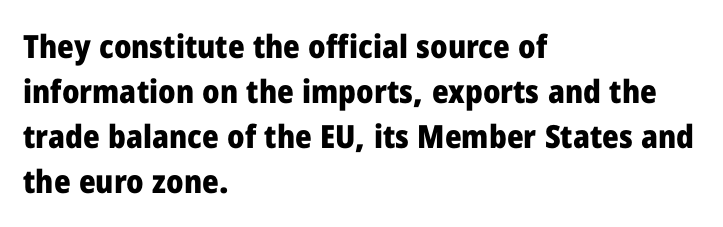
Q: Is the text bold? A: Yes.
Q: Is the text italic (slanted)? A: No, it is upright.
Q: Is the typeface a serif or a sans-serif typeface? A: Sans-serif.
Q: Is the text underlined? A: No.
Q: How is the paragraph aligned? A: Left-aligned.
Q: Is the spacing between letters normal or unusually wide? A: Normal.
Q: Is the spacing between lines tight, normal or loose? A: Normal.
Q: Width (condensed, normal, or wide)? A: Normal.
Q: Stroke contrast? A: Low.
Q: x-height? A: Medium.
Q: Monospaced? A: No.
